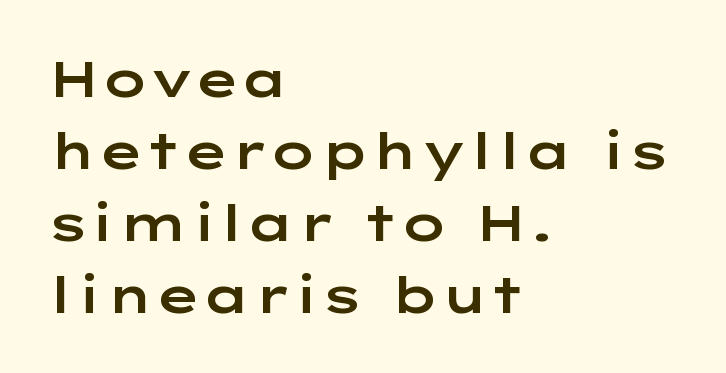
The image shows 50 px wide sans-serif type, upright; set left-aligned, normal line spacing (1.44x), normal letter spacing, not underlined; low stroke contrast and a medium x-height.
